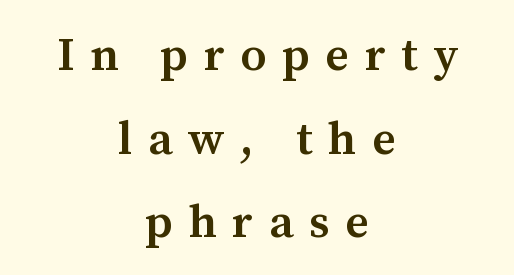
The image shows 47 px semibold serif type, upright; set centered, line spacing 1.78x, unusually wide letter spacing (+0.33 em), not underlined; medium stroke contrast and a medium x-height.
